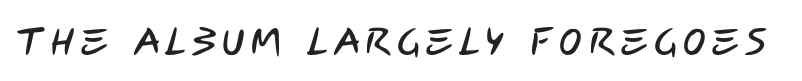
Q: Is the typeface a serif or a sans-serif typeface? A: Sans-serif.
Q: Is the text underlined? A: No.
Q: Width (condensed, normal, or wide)? A: Condensed.
Q: Stroke contrast? A: Low.
Q: x-height? A: Large.
Q: Monospaced? A: No.
